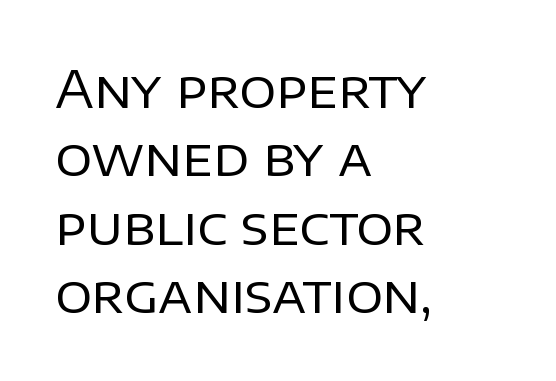
{"serif": "no", "italic": "no", "bold": "no", "weight": "regular", "width": "normal", "stroke_contrast": "low", "x_height": "large", "monospaced": "no", "underline": "no", "align": "left", "line_spacing": "normal", "line_spacing_ratio": 1.34, "letter_spacing": "normal", "letter_spacing_em": 0.0, "glyph_px": 51}
